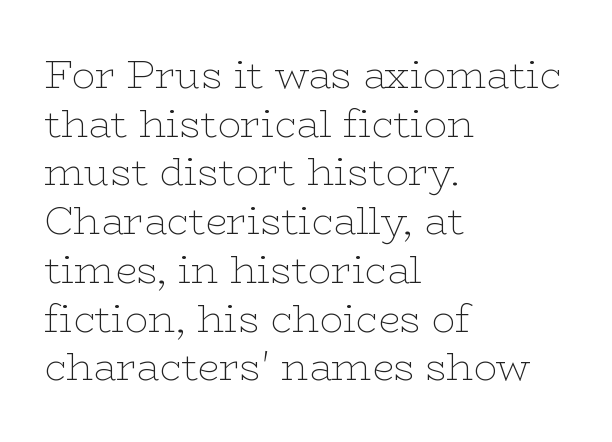
{"serif": "yes", "italic": "no", "bold": "no", "weight": "thin", "width": "wide", "stroke_contrast": "low", "x_height": "medium", "monospaced": "no", "underline": "no", "align": "left", "line_spacing": "normal", "line_spacing_ratio": 1.25, "letter_spacing": "normal", "letter_spacing_em": 0.0, "glyph_px": 39}
